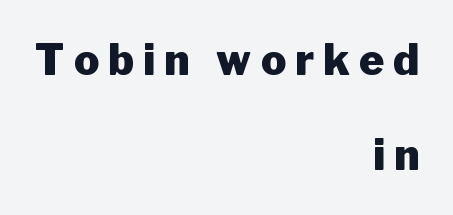
The image shows 42 px heavy sans-serif type, upright; set right-aligned, loose line spacing (2.26x), unusually wide letter spacing (+0.22 em), not underlined; low stroke contrast and a medium x-height.
